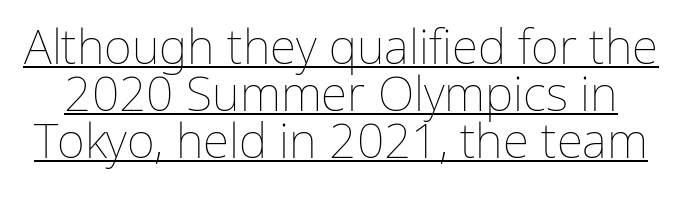
The block of text is dense from top to bottom, with scant space between rows. This is underlined copy, the kind a proofreader might mark for attention. The line texture is even and compact thanks to regular tracking. It's the straight-up-and-down kind of type. The characters are drawn with everyday or finer stroke widths. You could not count columns in this text — the font is proportionally spaced.
